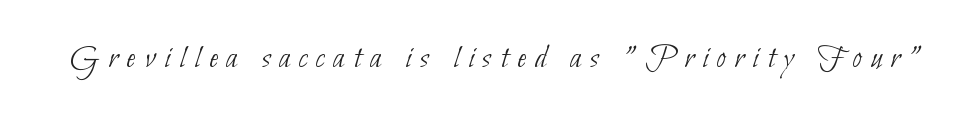
The image shows 34 px thin, condensed sans-serif type; set unusually wide letter spacing (+0.26 em), not underlined; low stroke contrast and a small x-height.
